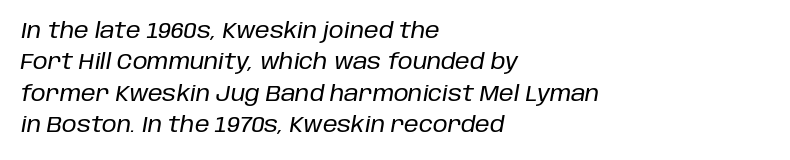
The image shows 21 px text type, italic (leaning right); set left-aligned, normal line spacing (1.5x), normal letter spacing, not underlined.
